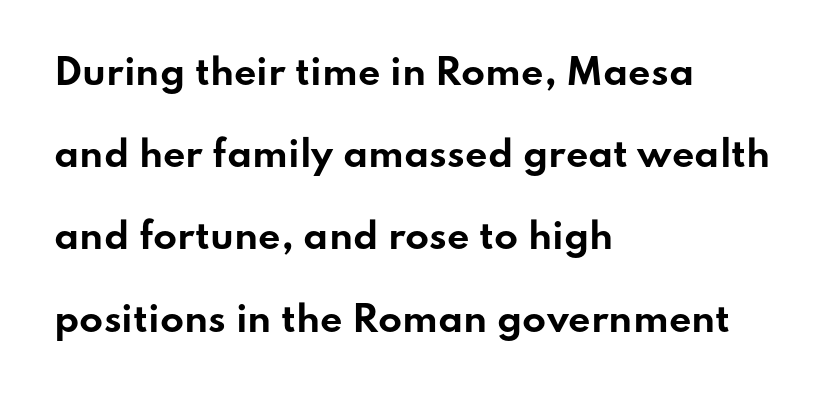
{"serif": "no", "italic": "no", "bold": "yes", "weight": "bold", "width": "wide", "stroke_contrast": "low", "x_height": "small", "monospaced": "no", "underline": "no", "align": "left", "line_spacing": "loose", "line_spacing_ratio": 2.35, "letter_spacing": "normal", "letter_spacing_em": 0.0, "glyph_px": 35}
